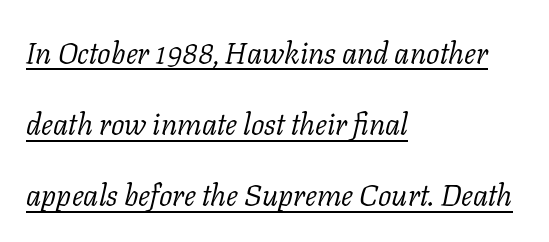
{"serif": "yes", "italic": "yes", "lean": "right", "slant_degrees": 11, "bold": "no", "weight": "light", "width": "normal", "stroke_contrast": "low", "x_height": "medium", "monospaced": "no", "underline": "yes", "align": "left", "line_spacing": "loose", "line_spacing_ratio": 2.37, "letter_spacing": "normal", "letter_spacing_em": 0.0, "glyph_px": 30}
